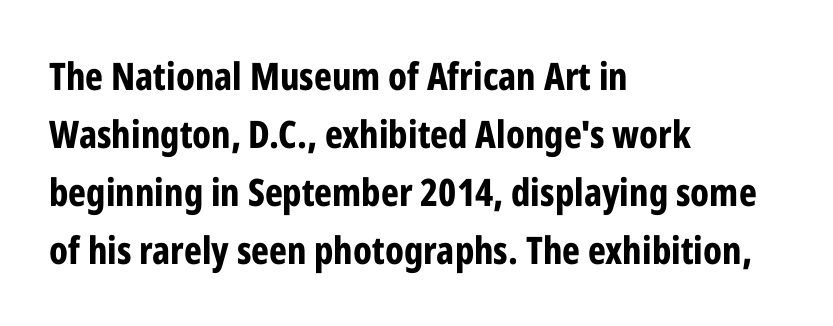
The image shows 38 px bold, condensed sans-serif type, upright; set left-aligned, normal line spacing (1.53x), normal letter spacing, not underlined; low stroke contrast and a medium x-height.
